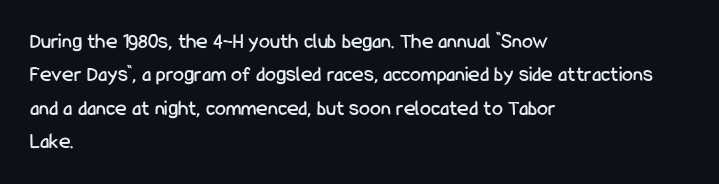
Regarding leading, the lines here are spaced in the standard way. The typography opts for an upright posture over an oblique one. Caption: multi-line text, flush left, ragged right. Nothing unusual about the tracking: characters are spaced as the font intends.
